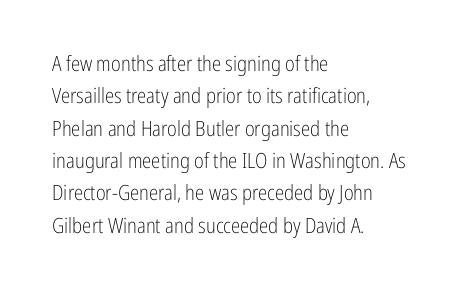
{"italic": "no", "bold": "no", "underline": "no", "align": "left", "line_spacing": "normal", "line_spacing_ratio": 1.54, "letter_spacing": "normal", "letter_spacing_em": 0.0, "glyph_px": 21}
